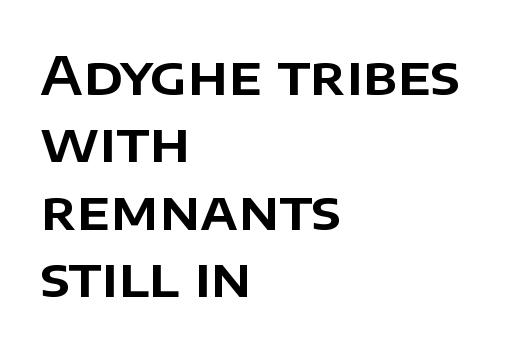
The image shows 53 px sans-serif type, upright; set left-aligned, normal line spacing (1.27x), normal letter spacing, not underlined; low stroke contrast and a large x-height.
